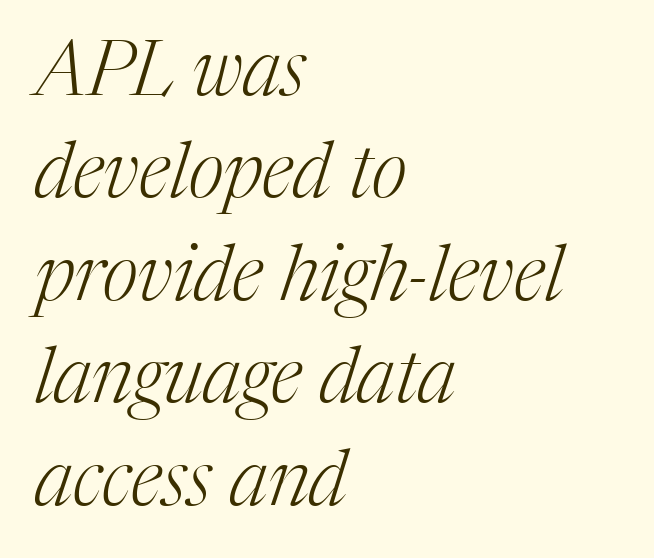
Tracking value appears to be zero — textbook default spacing. No chunkiness to these letters — they're not bold. Type without underlining. This sample uses an oblique cut, with every glyph tilted off the vertical. Leading: standard.
